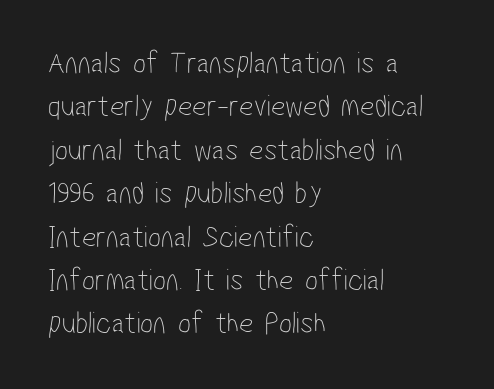
{"serif": "no", "bold": "no", "weight": "thin", "width": "condensed", "stroke_contrast": "low", "x_height": "medium", "monospaced": "no", "underline": "no", "align": "left", "line_spacing": "normal", "line_spacing_ratio": 1.4, "letter_spacing": "normal", "letter_spacing_em": 0.0, "glyph_px": 31}
